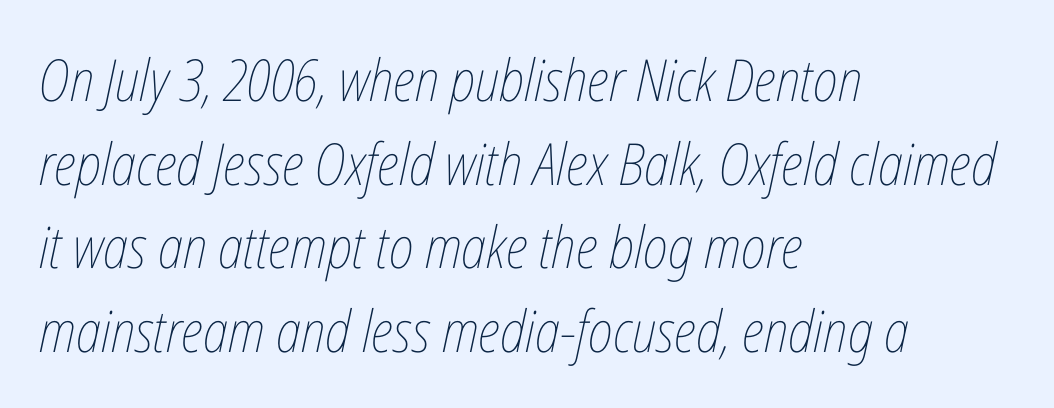
The image shows 58 px thin, condensed type, italic (leaning right); set left-aligned, normal line spacing (1.44x), normal letter spacing, not underlined; low stroke contrast and a medium x-height.
